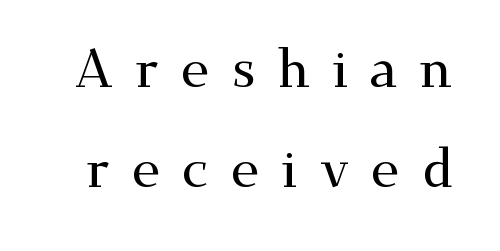
Q: Is the text italic (slanted)? A: No, it is upright.
Q: Is the typeface a serif or a sans-serif typeface? A: Serif.
Q: Is the text underlined? A: No.
Q: Is the spacing between letters normal or unusually wide? A: Unusually wide.
Q: Width (condensed, normal, or wide)? A: Wide.
Q: Stroke contrast? A: Medium.
Q: x-height? A: Small.
Q: Monospaced? A: No.
